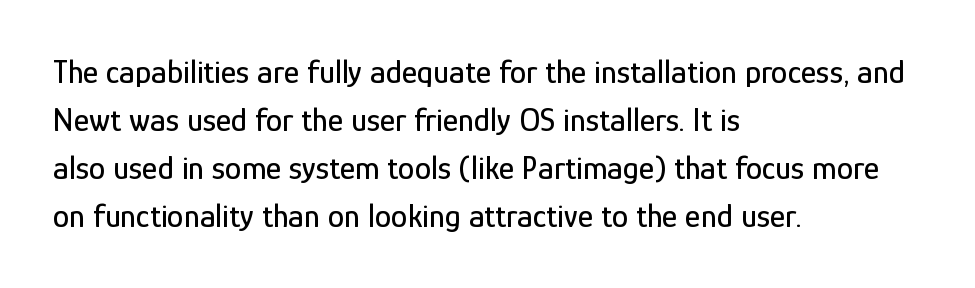
The image shows 33 px condensed sans-serif type, upright; set left-aligned, normal line spacing (1.45x), normal letter spacing, not underlined; low stroke contrast and a medium x-height.
